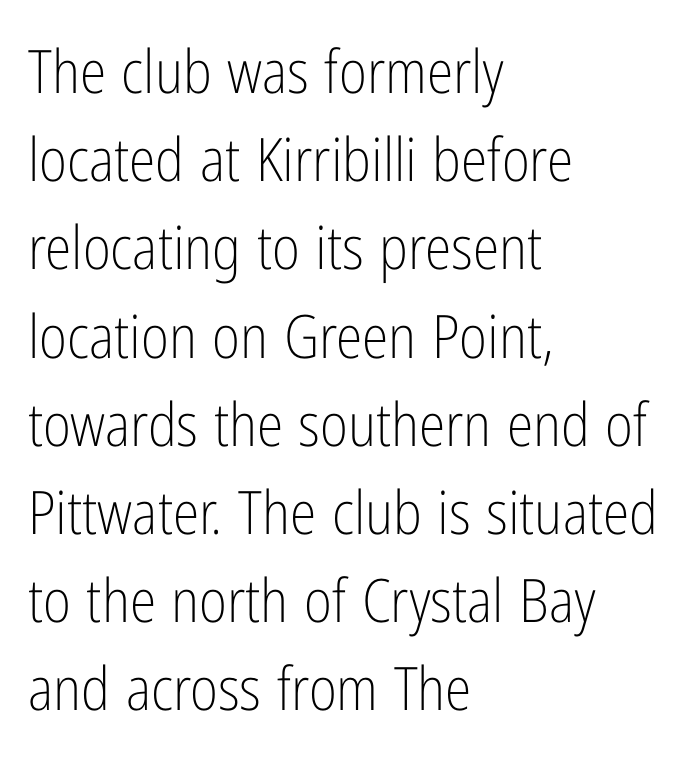
The image shows 60 px light, condensed sans-serif type, upright; set left-aligned, normal line spacing (1.47x), normal letter spacing, not underlined; low stroke contrast and a medium x-height.
